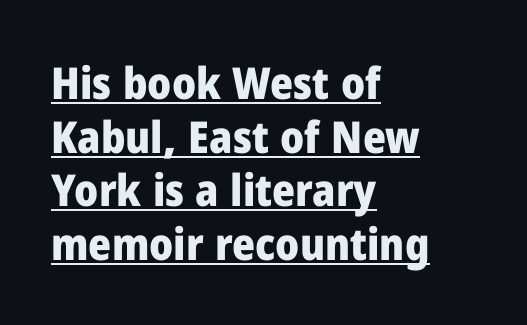
{"serif": "no", "italic": "no", "bold": "yes", "weight": "heavy", "width": "normal", "stroke_contrast": "low", "x_height": "medium", "monospaced": "no", "underline": "yes", "align": "left", "line_spacing_ratio": 1.22, "letter_spacing": "normal", "letter_spacing_em": 0.0, "glyph_px": 44}
